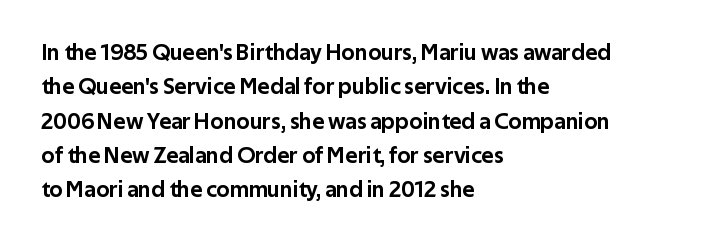
If you drew a ruler down the left edge, every line would touch it. Any mark beneath the type? The region is blank. Vertical spacing — default. It's the straight-up-and-down kind of type.
